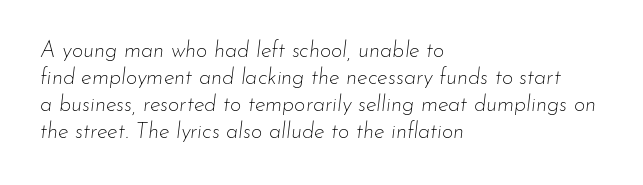
Q: Is the text bold? A: No.
Q: Is the text italic (slanted)? A: Yes, it leans right by about 7 degrees.
Q: Is the text underlined? A: No.
Q: How is the paragraph aligned? A: Left-aligned.
Q: Is the spacing between letters normal or unusually wide? A: Normal.
